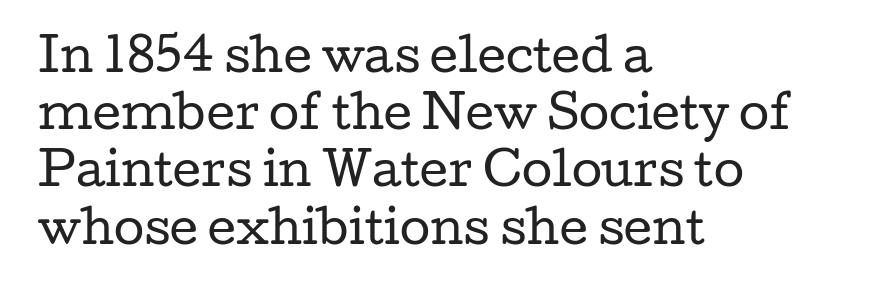
{"serif": "yes", "italic": "no", "bold": "no", "weight": "regular", "width": "wide", "stroke_contrast": "low", "x_height": "medium", "monospaced": "no", "underline": "no", "align": "left", "line_spacing": "normal", "line_spacing_ratio": 1.3, "letter_spacing": "normal", "letter_spacing_em": 0.0, "glyph_px": 44}
